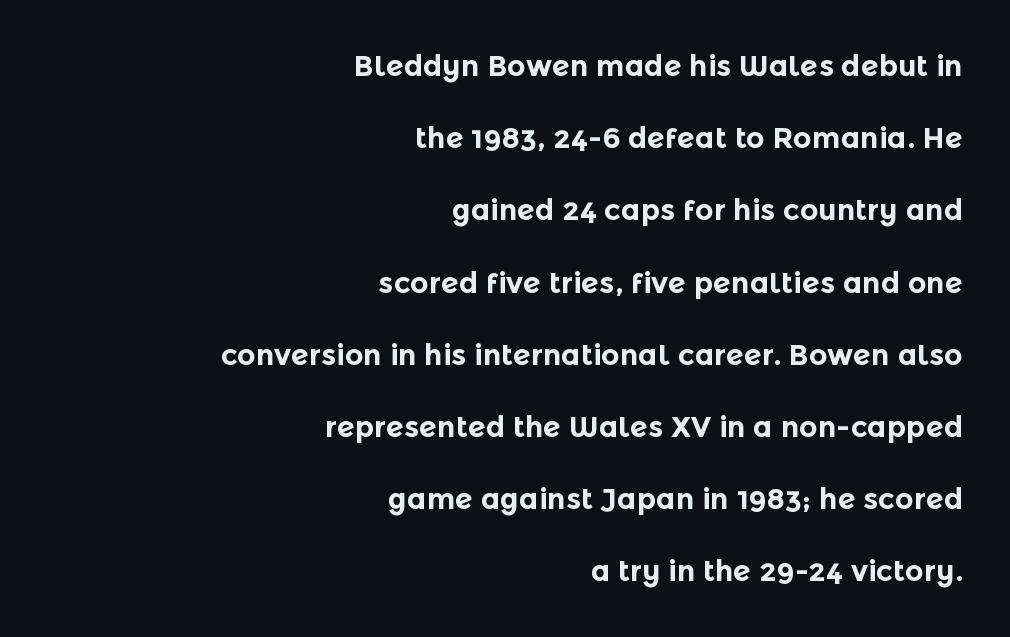
The image shows 29 px bold sans-serif type, upright; set right-aligned, loose line spacing (2.49x), normal letter spacing, not underlined; a medium x-height.
